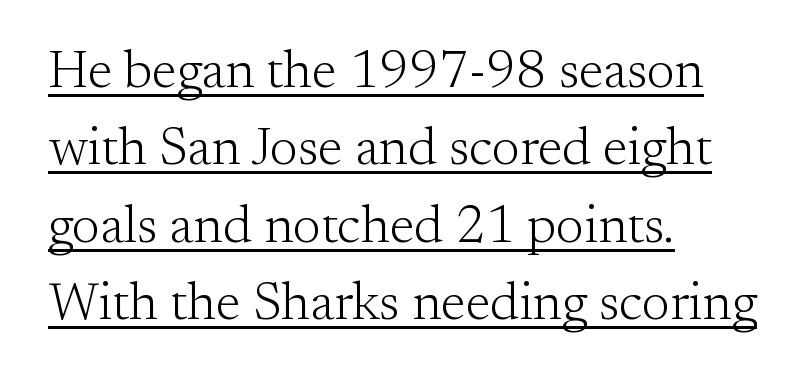
{"serif": "yes", "italic": "no", "bold": "no", "weight": "light", "width": "normal", "stroke_contrast": "medium", "x_height": "small", "monospaced": "no", "underline": "yes", "align": "left", "line_spacing": "normal", "line_spacing_ratio": 1.46, "letter_spacing": "normal", "letter_spacing_em": 0.0, "glyph_px": 53}
